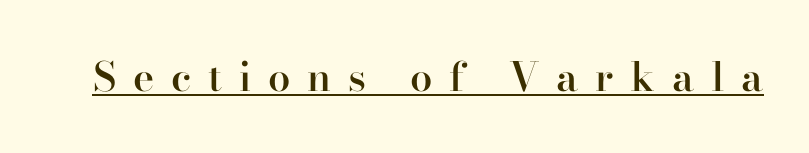
The image shows 40 px semibold serif type, upright; set unusually wide letter spacing (+0.42 em), underlined; high stroke contrast and a small x-height.
